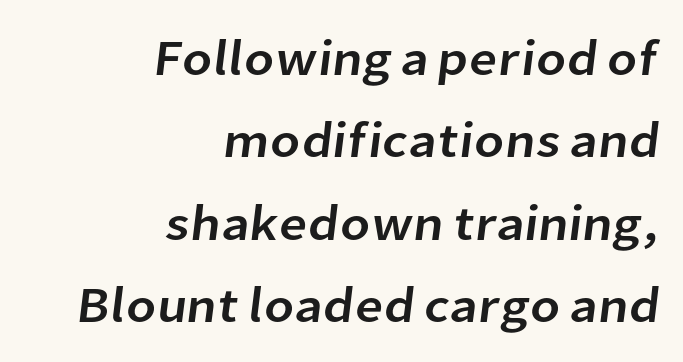
The paragraph shown leans on its right margin. How would I describe the line gaps? Plain and ordinary. The rendering keeps characters at their native spacing. The characters display no serif detailing; their extremities are plain.
